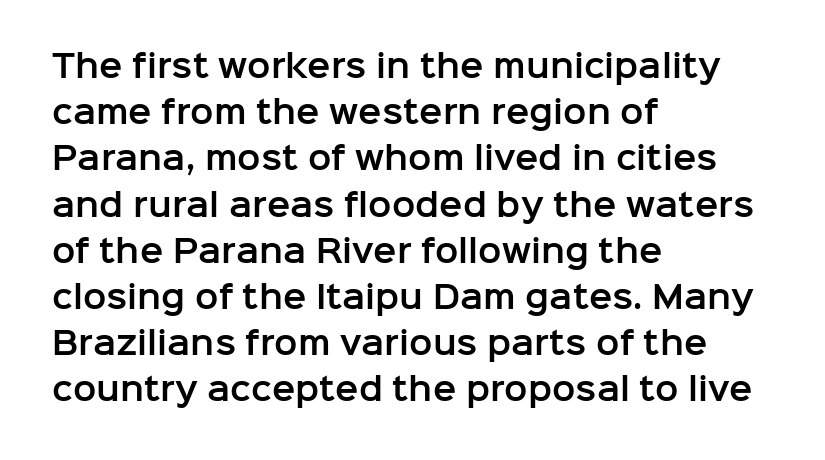
Q: Is the text italic (slanted)? A: No, it is upright.
Q: Is the typeface a serif or a sans-serif typeface? A: Sans-serif.
Q: Is the text underlined? A: No.
Q: How is the paragraph aligned? A: Left-aligned.
Q: Is the spacing between letters normal or unusually wide? A: Normal.
Q: Is the spacing between lines tight, normal or loose? A: Normal.
Q: Width (condensed, normal, or wide)? A: Normal.
Q: Stroke contrast? A: Low.
Q: x-height? A: Medium.
Q: Monospaced? A: No.
